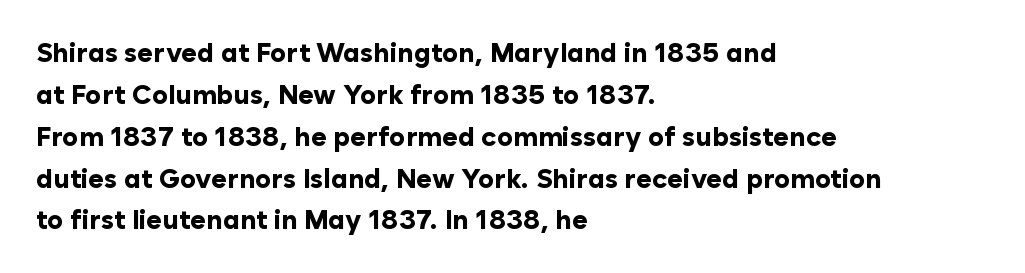
The face used here has the dense, thick strokes of a bold. Students, observe: this is what conventionally led text looks like. Notice how the stems are strictly vertical — no italics here. The setting favours the left margin, as ordinary paragraphs usually do.
